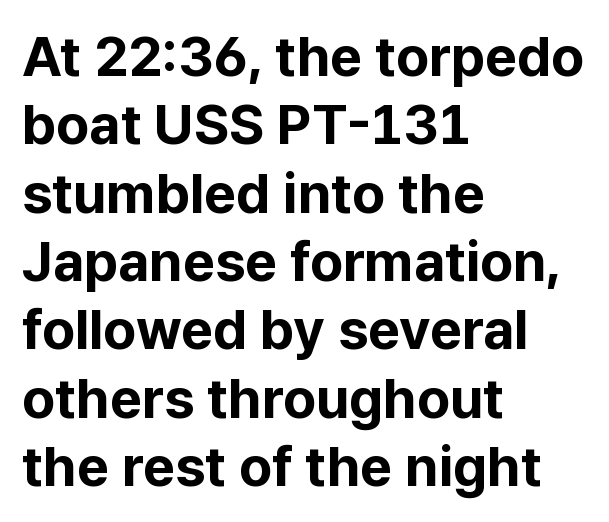
The image shows 56 px bold sans-serif type, upright; set left-aligned, line spacing 1.22x, normal letter spacing, not underlined; low stroke contrast and a medium x-height.
